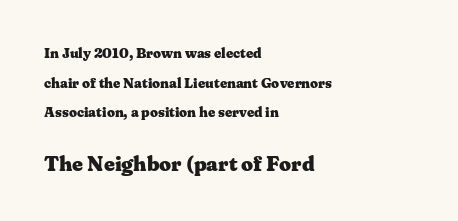
{"italic": "no", "bold": "yes", "underline": "no", "align": "left", "line_spacing": "loose", "line_spacing_ratio": 2.12, "letter_spacing": "normal", "letter_spacing_em": 0.0, "larger_block": "second", "size_ratio": 1.5, "glyph_px": 21}
